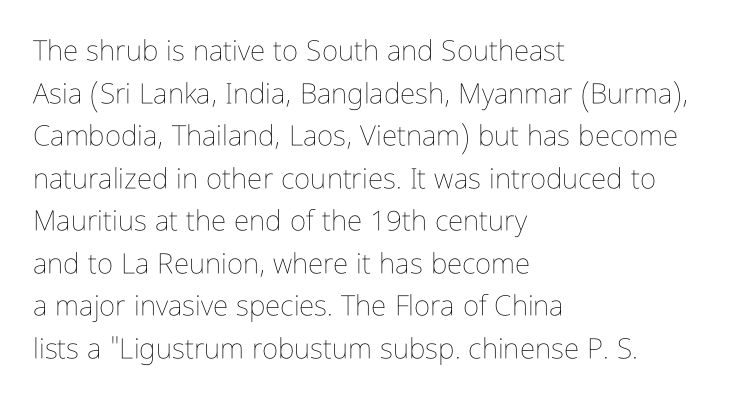
Q: Is the text bold? A: No.
Q: Is the text italic (slanted)? A: No, it is upright.
Q: Is the text underlined? A: No.
Q: How is the paragraph aligned? A: Left-aligned.
Q: Is the spacing between letters normal or unusually wide? A: Normal.
Q: Is the spacing between lines tight, normal or loose? A: Normal.
Q: Width (condensed, normal, or wide)? A: Condensed.
Q: Stroke contrast? A: Low.
Q: x-height? A: Medium.
Q: Monospaced? A: No.
